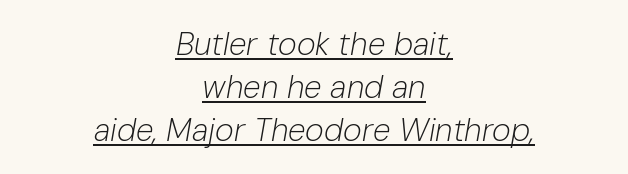
The image shows 32 px light type, italic (leaning right); set centered, normal line spacing (1.34x), normal letter spacing, underlined; low stroke contrast and a medium x-height.
